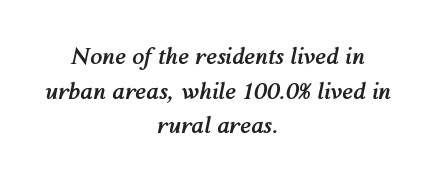
The image shows 22 px bold type, italic (leaning right); set centered, normal line spacing (1.57x), normal letter spacing, not underlined.
